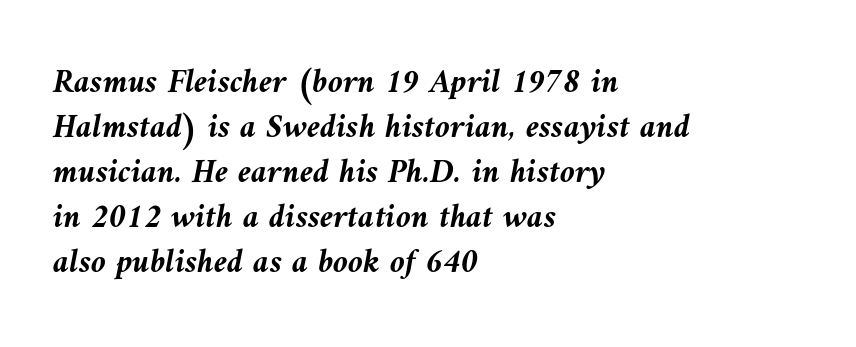
Plain, unruled lines of type. The rows are spaced the way most documents space them. Weight check: bold — yes, fully. Each letter keeps its own natural width here, so spacing adapts to shape. The face used here is rendered with its standard letterfit. Designer's note — italics engaged.
